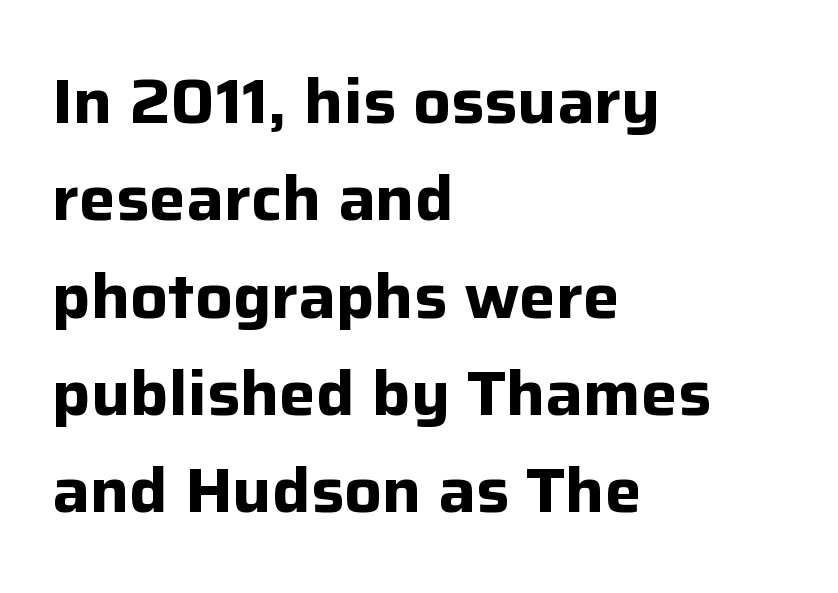
The image shows 62 px bold sans-serif type, upright; set left-aligned, normal line spacing (1.57x), normal letter spacing, not underlined; low stroke contrast and a medium x-height.
